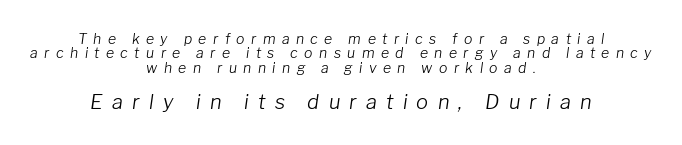
The image shows 20 px text type, italic (leaning right); set centered, tight line spacing (1.03x), unusually wide letter spacing (+0.46 em), not underlined; the second (bottom) block is 1.43x larger.
